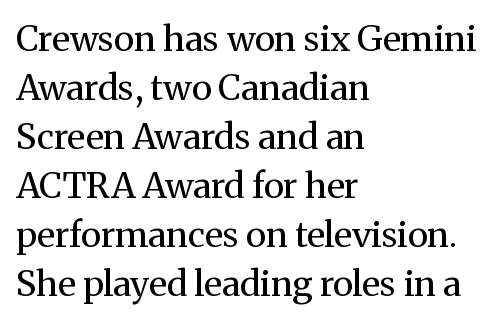
Caption: multi-line text, flush left, ragged right. Unlike italic type, these characters show no tilt at all. Does the type have serifs? Yes, each stem ends in a small foot. Beneath every word, the page is bare.
